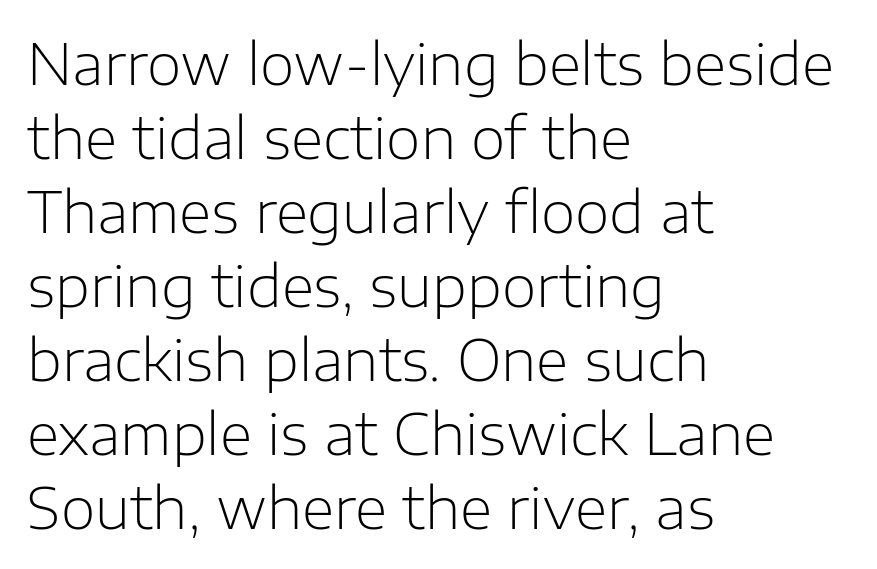
Q: Is the text bold? A: No.
Q: Is the text italic (slanted)? A: No, it is upright.
Q: Is the typeface a serif or a sans-serif typeface? A: Sans-serif.
Q: Is the text underlined? A: No.
Q: How is the paragraph aligned? A: Left-aligned.
Q: Is the spacing between letters normal or unusually wide? A: Normal.
Q: Is the spacing between lines tight, normal or loose? A: Normal.
Q: Width (condensed, normal, or wide)? A: Normal.
Q: Stroke contrast? A: Low.
Q: x-height? A: Medium.
Q: Monospaced? A: No.
